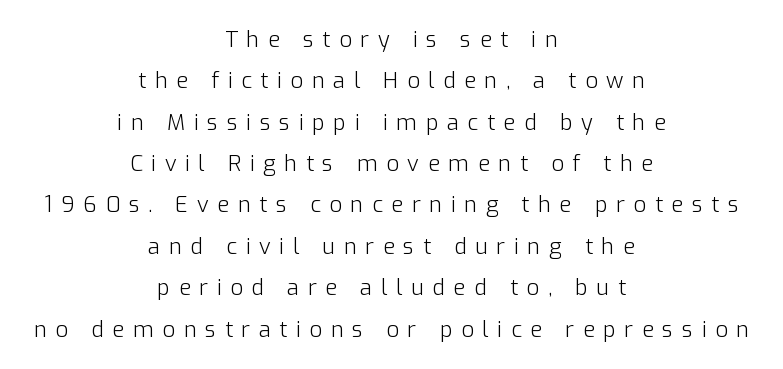
Q: Is the text bold? A: No.
Q: Is the text italic (slanted)? A: No, it is upright.
Q: Is the text underlined? A: No.
Q: How is the paragraph aligned? A: Centered.
Q: Is the spacing between letters normal or unusually wide? A: Unusually wide.
